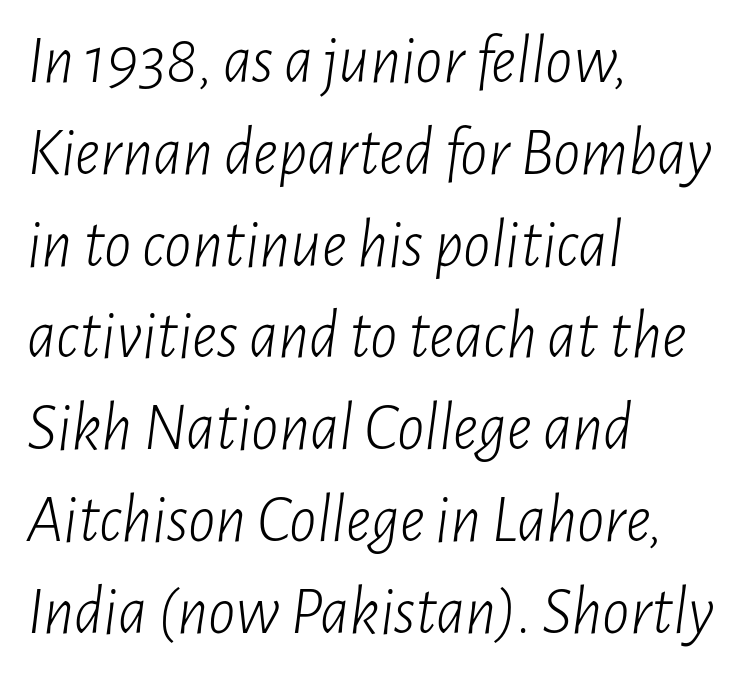
The image shows 68 px light, condensed type, italic (leaning right); set left-aligned, normal line spacing (1.35x), normal letter spacing, not underlined; low stroke contrast and a medium x-height.
